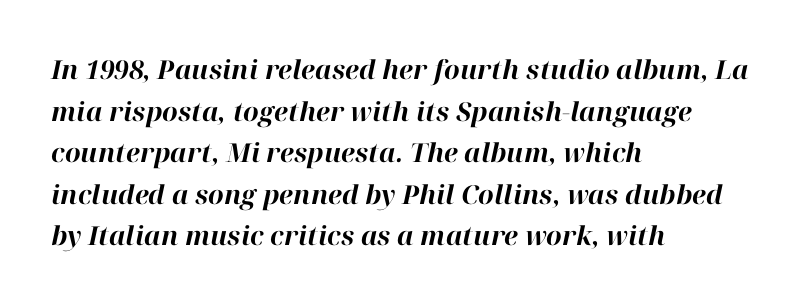
{"italic": "yes", "lean": "right", "slant_degrees": 12, "bold": "yes", "underline": "no", "align": "left", "line_spacing": "normal", "line_spacing_ratio": 1.6, "letter_spacing": "normal", "letter_spacing_em": 0.0, "glyph_px": 26}
